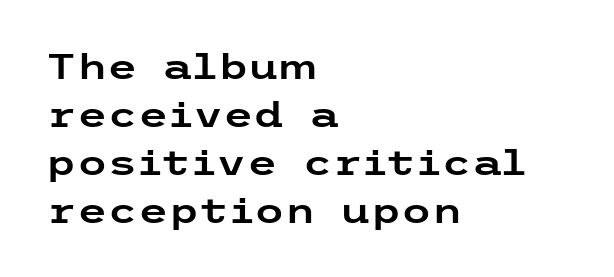
The image shows 35 px wide sans-serif type, upright; set left-aligned, normal line spacing (1.37x), normal letter spacing, not underlined; low stroke contrast and a medium x-height.
